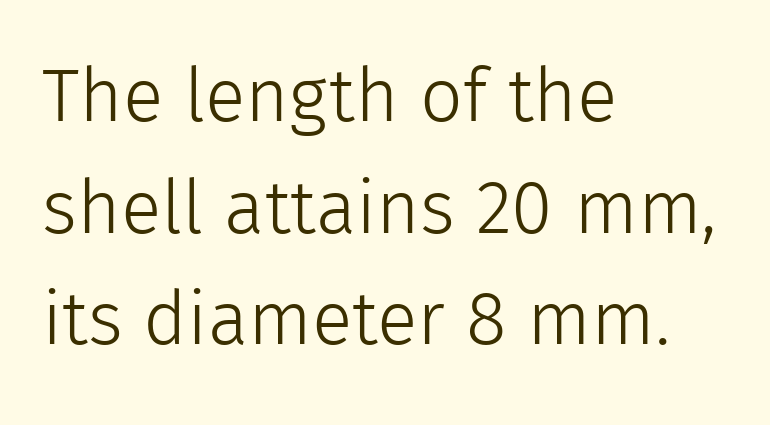
Q: Is the text bold? A: No.
Q: Is the text italic (slanted)? A: No, it is upright.
Q: Is the typeface a serif or a sans-serif typeface? A: Sans-serif.
Q: Is the text underlined? A: No.
Q: How is the paragraph aligned? A: Left-aligned.
Q: Is the spacing between letters normal or unusually wide? A: Normal.
Q: Is the spacing between lines tight, normal or loose? A: Normal.
Q: Width (condensed, normal, or wide)? A: Normal.
Q: x-height? A: Medium.
Q: Monospaced? A: No.
